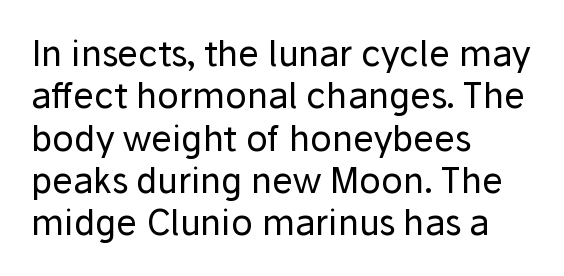
This sample uses plain, unmodified letter spacing. The passage is arranged the way most books set body copy — flush left. Weight: in the light-to-regular range. A typesetter would call this proportional, since set widths differ per character. Vertical strokes here are truly vertical. Nothing sits at the stroke ends, so this counts as sans-serif.
